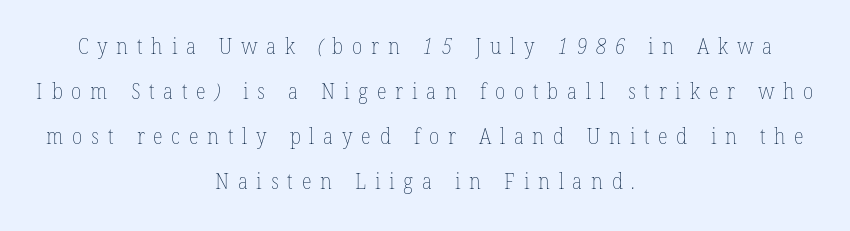
Q: Is the text bold? A: No.
Q: Is the text underlined? A: No.
Q: How is the paragraph aligned? A: Centered.
Q: Is the spacing between letters normal or unusually wide? A: Unusually wide.
Q: Is the spacing between lines tight, normal or loose? A: Loose.
